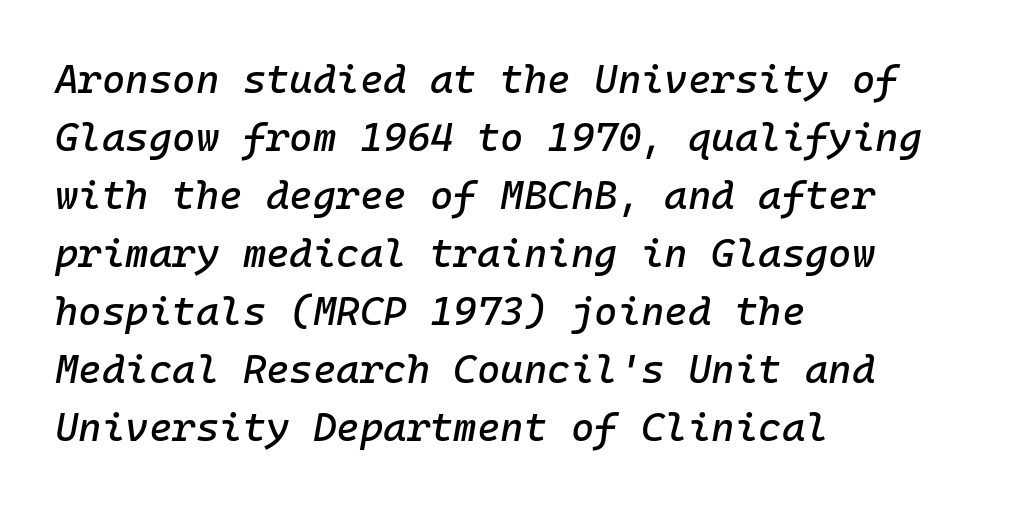
Q: Is the text italic (slanted)? A: Yes, it leans right by about 10 degrees.
Q: Is the text underlined? A: No.
Q: How is the paragraph aligned? A: Left-aligned.
Q: Is the spacing between letters normal or unusually wide? A: Normal.
Q: Is the spacing between lines tight, normal or loose? A: Normal.
Q: Width (condensed, normal, or wide)? A: Normal.
Q: Stroke contrast? A: Low.
Q: x-height? A: Medium.
Q: Monospaced? A: Yes.
